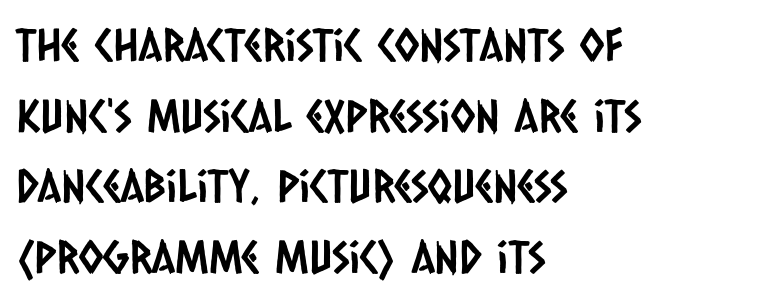
Q: Is the typeface a serif or a sans-serif typeface? A: Sans-serif.
Q: Is the text underlined? A: No.
Q: How is the paragraph aligned? A: Left-aligned.
Q: Is the spacing between letters normal or unusually wide? A: Normal.
Q: Is the spacing between lines tight, normal or loose? A: Normal.
Q: Width (condensed, normal, or wide)? A: Condensed.
Q: Stroke contrast? A: Low.
Q: x-height? A: Large.
Q: Monospaced? A: No.
